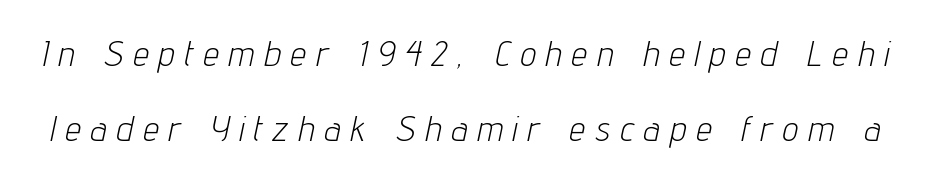
Q: Is the text bold? A: No.
Q: Is the text italic (slanted)? A: Yes, it leans right by about 12 degrees.
Q: Is the text underlined? A: No.
Q: Is the spacing between letters normal or unusually wide? A: Unusually wide.
Q: Is the spacing between lines tight, normal or loose? A: Loose.
Q: Width (condensed, normal, or wide)? A: Condensed.
Q: Stroke contrast? A: Low.
Q: x-height? A: Medium.
Q: Monospaced? A: No.
